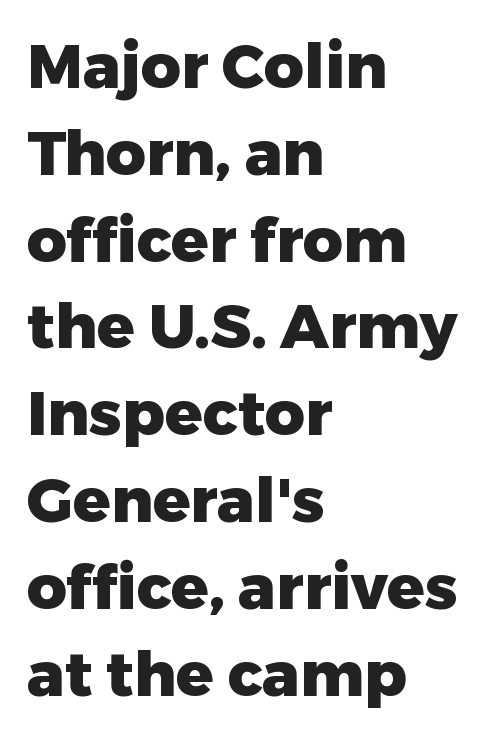
Q: Is the text bold? A: Yes.
Q: Is the text italic (slanted)? A: No, it is upright.
Q: Is the typeface a serif or a sans-serif typeface? A: Sans-serif.
Q: Is the text underlined? A: No.
Q: How is the paragraph aligned? A: Left-aligned.
Q: Is the spacing between letters normal or unusually wide? A: Normal.
Q: Is the spacing between lines tight, normal or loose? A: Normal.
Q: Width (condensed, normal, or wide)? A: Normal.
Q: Stroke contrast? A: Low.
Q: x-height? A: Medium.
Q: Monospaced? A: No.
